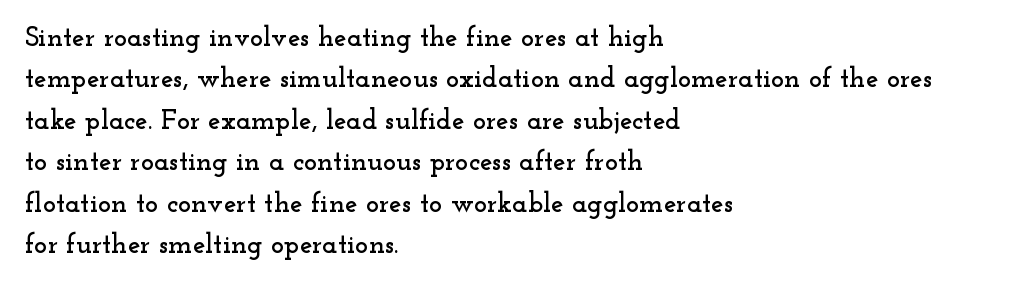
The image shows 28 px wide serif type, upright; set left-aligned, normal line spacing (1.48x), normal letter spacing, not underlined; low stroke contrast and a small x-height.
